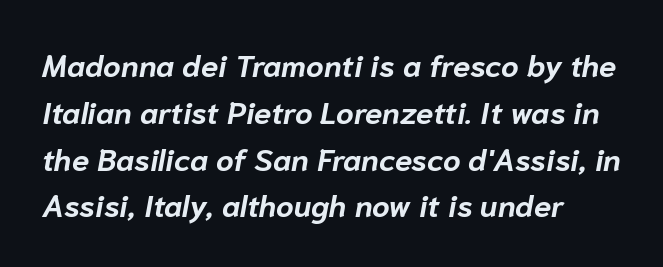
{"italic": "yes", "lean": "right", "slant_degrees": 10, "bold": "yes", "weight": "bold", "width": "normal", "stroke_contrast": "low", "x_height": "medium", "monospaced": "no", "underline": "no", "line_spacing": "normal", "line_spacing_ratio": 1.51, "letter_spacing": "normal", "letter_spacing_em": 0.0, "glyph_px": 31}
